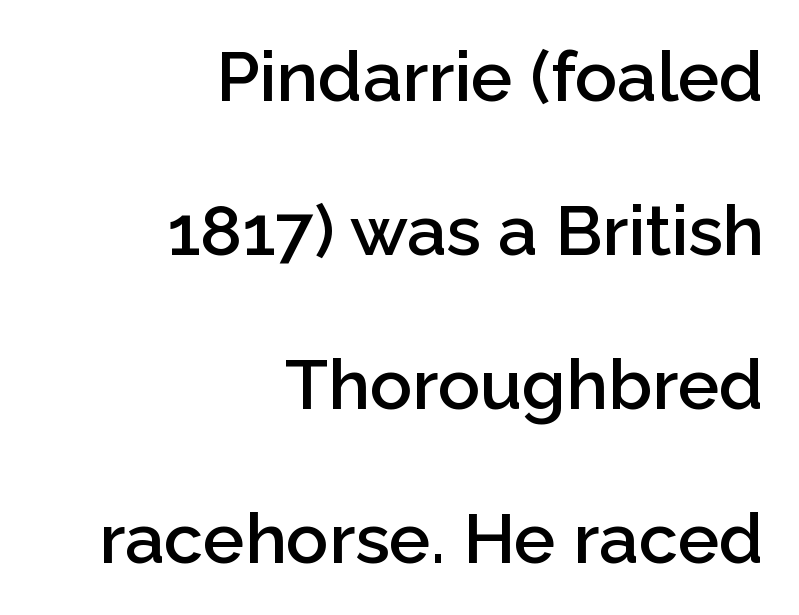
Q: Is the text bold? A: Semi-bold.
Q: Is the text italic (slanted)? A: No, it is upright.
Q: Is the typeface a serif or a sans-serif typeface? A: Sans-serif.
Q: Is the text underlined? A: No.
Q: How is the paragraph aligned? A: Right-aligned.
Q: Is the spacing between letters normal or unusually wide? A: Normal.
Q: Is the spacing between lines tight, normal or loose? A: Loose.
Q: Width (condensed, normal, or wide)? A: Normal.
Q: Stroke contrast? A: Low.
Q: x-height? A: Medium.
Q: Monospaced? A: No.
